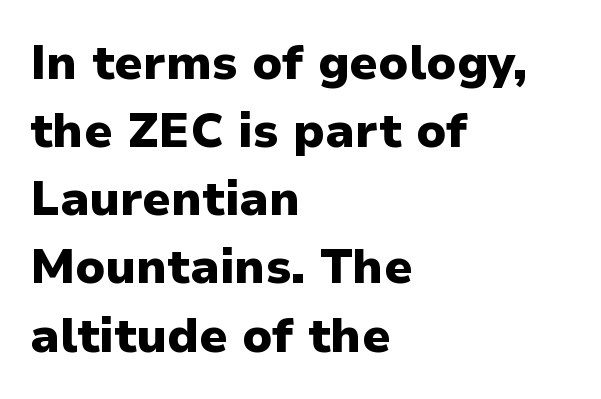
The font is running at its bold setting. Character widths vary here, with narrow letters taking less room than wide ones. A clean baseline with only descenders dipping below it. Upright lettering throughout. The tracking reads as untouched default to a designer's eye. Vertical spacing — default.
